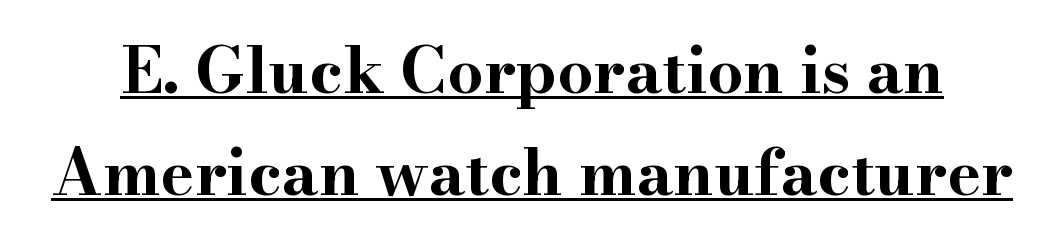
Q: Is the text bold? A: Yes.
Q: Is the text italic (slanted)? A: No, it is upright.
Q: Is the typeface a serif or a sans-serif typeface? A: Serif.
Q: Is the text underlined? A: Yes.
Q: Is the spacing between letters normal or unusually wide? A: Normal.
Q: Is the spacing between lines tight, normal or loose? A: Normal.
Q: Width (condensed, normal, or wide)? A: Wide.
Q: Stroke contrast? A: High.
Q: x-height? A: Small.
Q: Monospaced? A: No.
